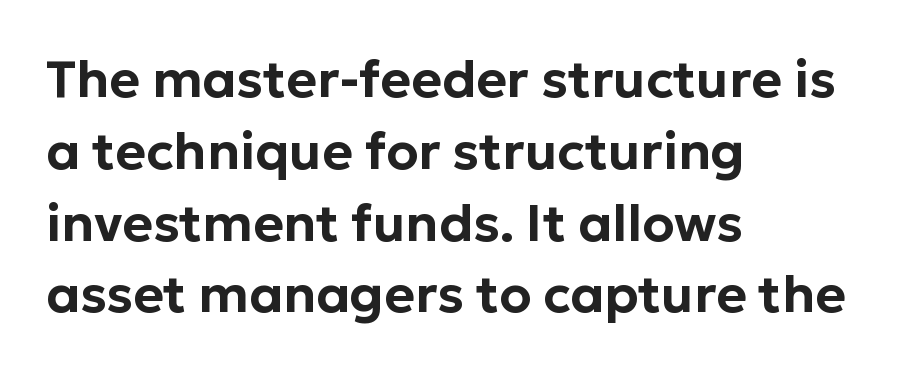
{"serif": "no", "italic": "no", "width": "normal", "stroke_contrast": "low", "x_height": "medium", "monospaced": "no", "underline": "no", "align": "left", "line_spacing": "normal", "line_spacing_ratio": 1.38, "letter_spacing": "normal", "letter_spacing_em": 0.0, "glyph_px": 52}
